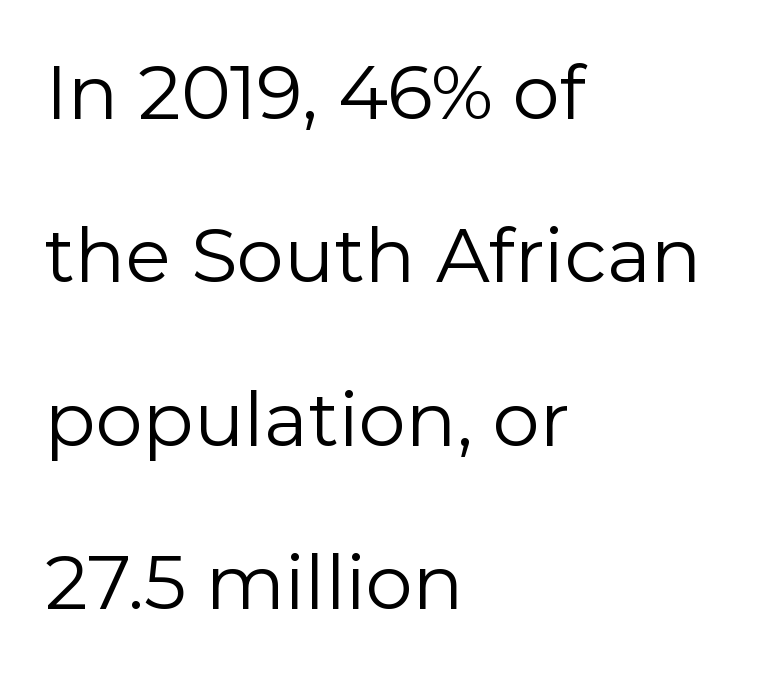
{"serif": "no", "italic": "no", "bold": "no", "weight": "regular", "width": "normal", "stroke_contrast": "low", "x_height": "medium", "monospaced": "no", "underline": "no", "align": "left", "line_spacing": "loose", "line_spacing_ratio": 2.18, "letter_spacing": "normal", "letter_spacing_em": 0.0, "glyph_px": 75}
